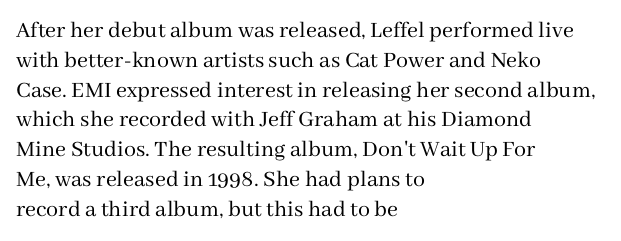
If you drew a line through each stem, it would be perfectly vertical. Tracking value appears to be zero — textbook default spacing. The rag falls on the right side of this text block. The face looks like a standard text weight, possibly lighter. The string is rendered with underlining switched off.
